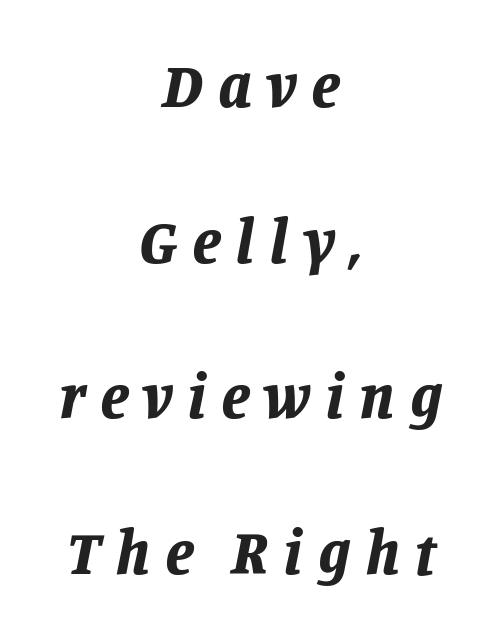
{"italic": "yes", "lean": "right", "slant_degrees": 11, "bold": "yes", "weight": "bold", "width": "normal", "stroke_contrast": "low", "x_height": "large", "monospaced": "no", "underline": "no", "align": "center", "line_spacing": "loose", "line_spacing_ratio": 2.47, "letter_spacing": "wide", "letter_spacing_em": 0.23, "glyph_px": 63}
